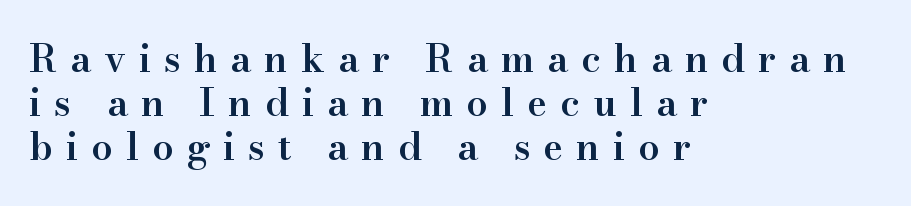
Q: Is the text bold? A: Semi-bold.
Q: Is the text italic (slanted)? A: No, it is upright.
Q: Is the typeface a serif or a sans-serif typeface? A: Serif.
Q: Is the text underlined? A: No.
Q: How is the paragraph aligned? A: Left-aligned.
Q: Is the spacing between letters normal or unusually wide? A: Unusually wide.
Q: Width (condensed, normal, or wide)? A: Normal.
Q: Stroke contrast? A: High.
Q: x-height? A: Small.
Q: Monospaced? A: No.
